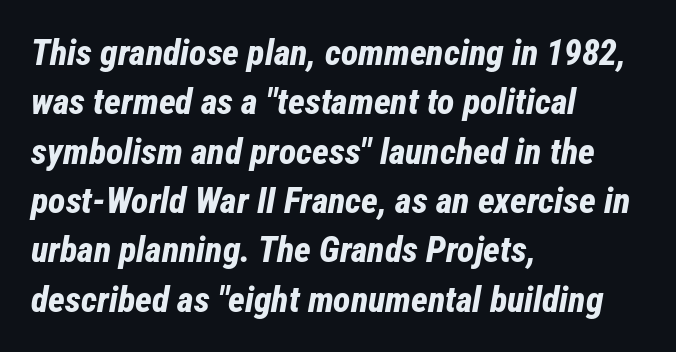
{"italic": "yes", "lean": "right", "slant_degrees": 12, "bold": "yes", "weight": "bold", "width": "condensed", "stroke_contrast": "low", "x_height": "medium", "monospaced": "no", "underline": "no", "align": "left", "line_spacing": "normal", "line_spacing_ratio": 1.37, "letter_spacing": "normal", "letter_spacing_em": 0.0, "glyph_px": 36}
